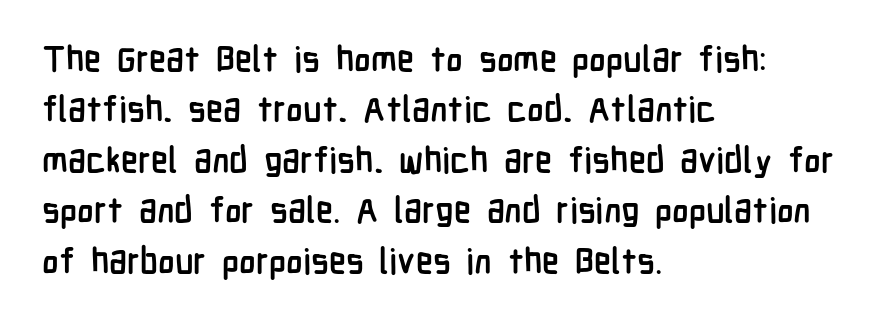
The image shows 35 px semibold, condensed sans-serif type, upright; set left-aligned, normal line spacing (1.44x), normal letter spacing, not underlined; low stroke contrast and a medium x-height.
